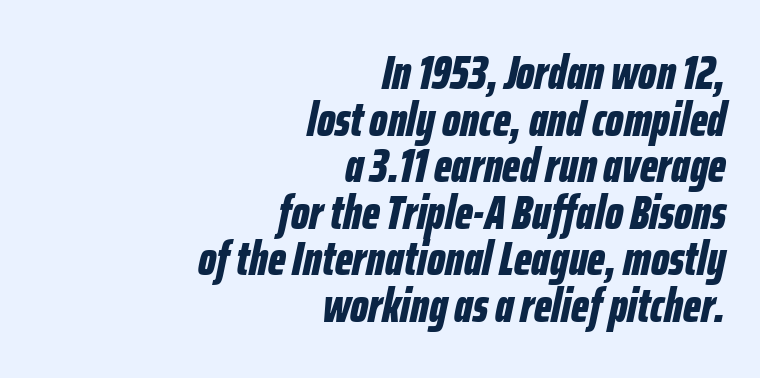
The image shows 48 px bold, condensed type, italic (leaning right); set right-aligned, tight line spacing (0.97x), normal letter spacing, not underlined; low stroke contrast and a medium x-height.
